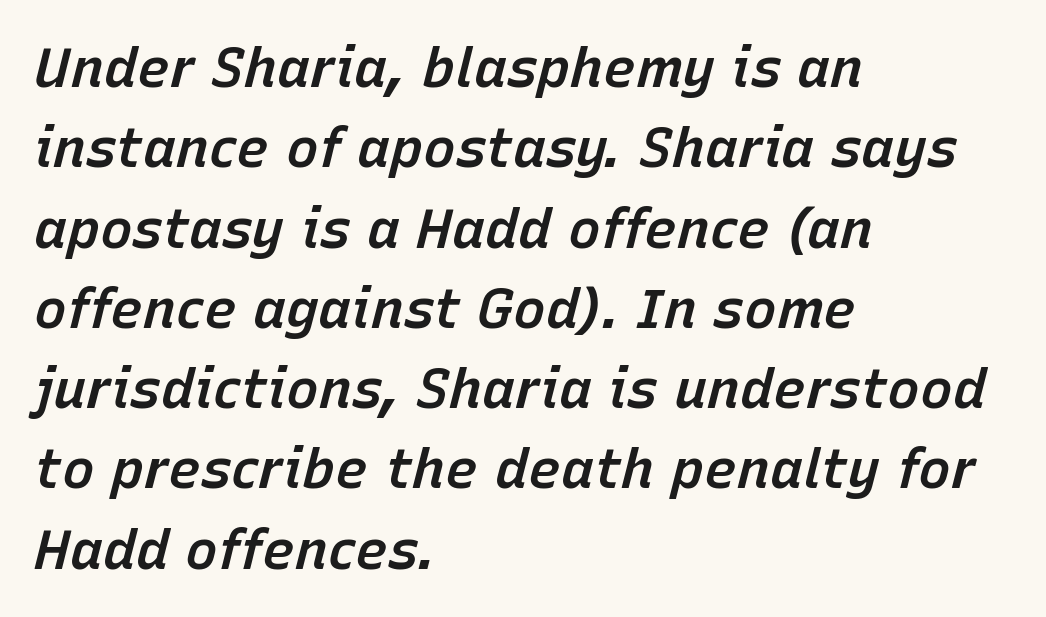
The image shows 55 px semibold type, italic (leaning right); set left-aligned, normal line spacing (1.46x), normal letter spacing, not underlined; low stroke contrast and a medium x-height.
